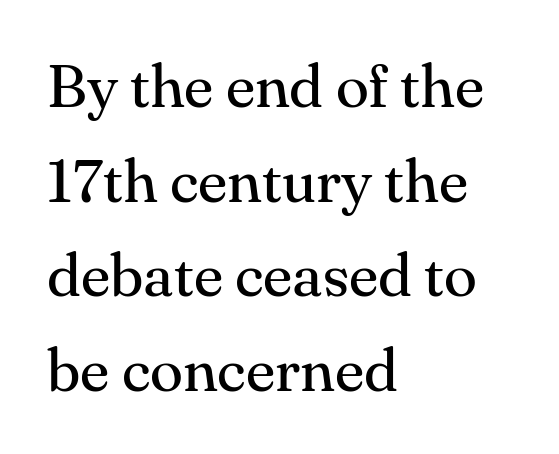
{"serif": "yes", "italic": "no", "bold": "no", "weight": "regular", "width": "normal", "stroke_contrast": "medium", "x_height": "small", "monospaced": "no", "underline": "no", "align": "left", "line_spacing": "normal", "line_spacing_ratio": 1.55, "letter_spacing": "normal", "letter_spacing_em": 0.0, "glyph_px": 61}
